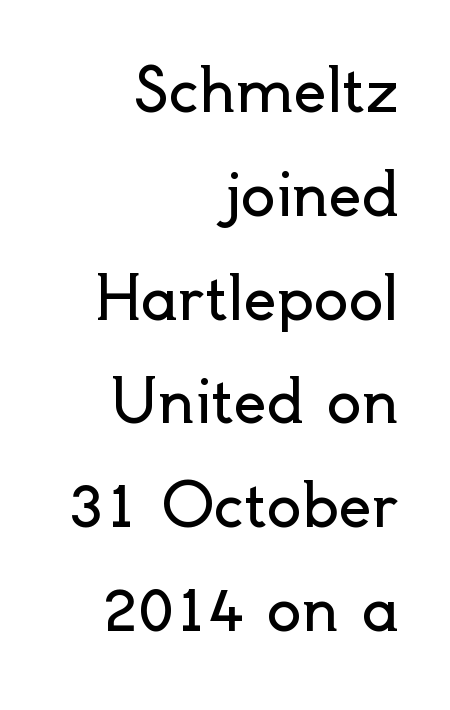
Q: Is the text bold? A: No.
Q: Is the text italic (slanted)? A: No, it is upright.
Q: Is the typeface a serif or a sans-serif typeface? A: Sans-serif.
Q: Is the text underlined? A: No.
Q: How is the paragraph aligned? A: Right-aligned.
Q: Is the spacing between letters normal or unusually wide? A: Normal.
Q: Width (condensed, normal, or wide)? A: Normal.
Q: x-height? A: Small.
Q: Monospaced? A: No.
